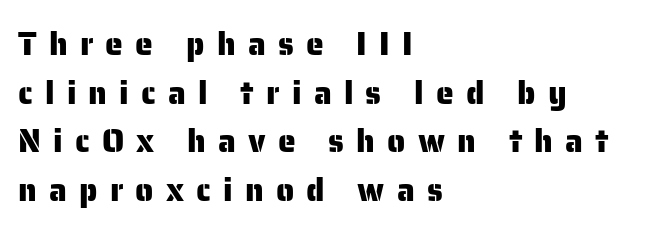
Q: Is the text italic (slanted)? A: No, it is upright.
Q: Is the typeface a serif or a sans-serif typeface? A: Sans-serif.
Q: Is the text underlined? A: No.
Q: How is the paragraph aligned? A: Left-aligned.
Q: Is the spacing between letters normal or unusually wide? A: Unusually wide.
Q: Is the spacing between lines tight, normal or loose? A: Normal.
Q: Width (condensed, normal, or wide)? A: Normal.
Q: Stroke contrast? A: Low.
Q: x-height? A: Medium.
Q: Monospaced? A: No.
